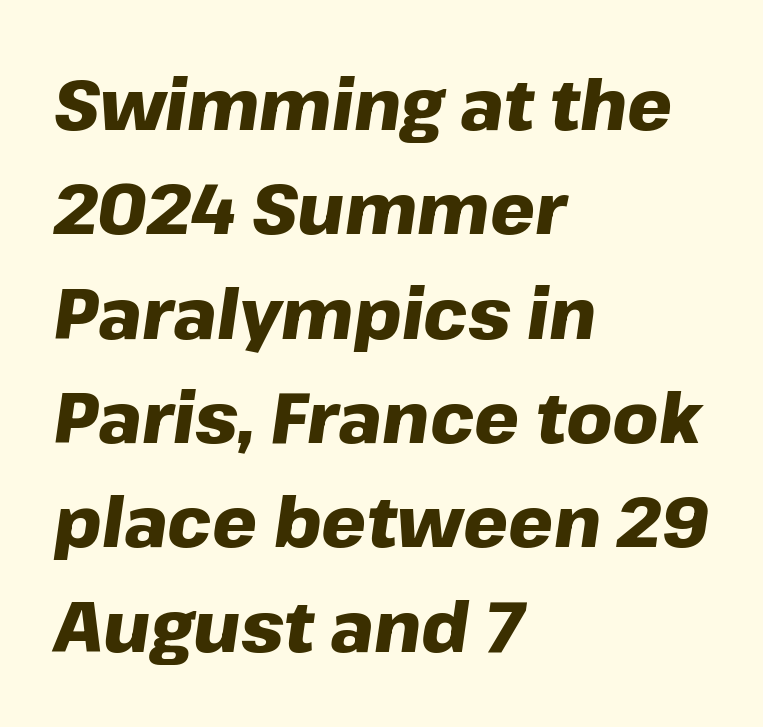
Plain, unruled lines of type. Inter-character spacing is left at the font's built-in metrics. Teacher's note: observe the even left margin — that is flush-left alignment. The rows are spaced the way most documents space them. Each letter keeps its own natural width here, so spacing adapts to shape. An italicized treatment has been applied to the whole sample.
